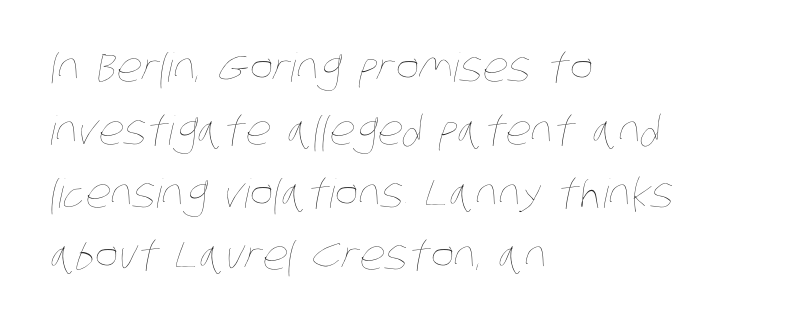
Q: Is the text bold? A: No.
Q: Is the text underlined? A: No.
Q: How is the paragraph aligned? A: Left-aligned.
Q: Is the spacing between letters normal or unusually wide? A: Normal.
Q: Is the spacing between lines tight, normal or loose? A: Normal.
Q: Width (condensed, normal, or wide)? A: Condensed.
Q: Stroke contrast? A: Low.
Q: x-height? A: Large.
Q: Monospaced? A: No.
